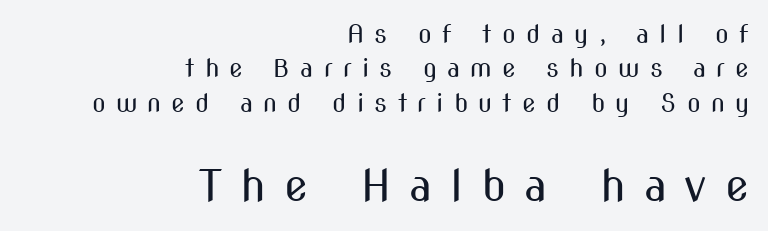
{"serif": "no", "italic": "no", "bold": "no", "weight": "regular", "width": "condensed", "stroke_contrast": "medium", "x_height": "medium", "monospaced": "no", "underline": "no", "align": "right", "line_spacing": "normal", "line_spacing_ratio": 1.38, "letter_spacing": "wide", "letter_spacing_em": 0.41, "larger_block": "second", "size_ratio": 1.76, "glyph_px": 44}
